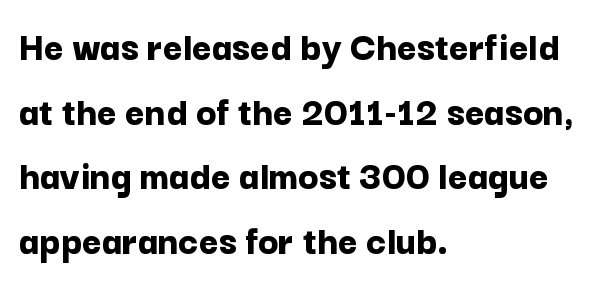
{"serif": "no", "italic": "no", "bold": "yes", "weight": "bold", "width": "normal", "stroke_contrast": "low", "x_height": "medium", "monospaced": "no", "underline": "no", "align": "left", "line_spacing": "normal", "line_spacing_ratio": 1.54, "letter_spacing": "normal", "letter_spacing_em": 0.0, "glyph_px": 42}
